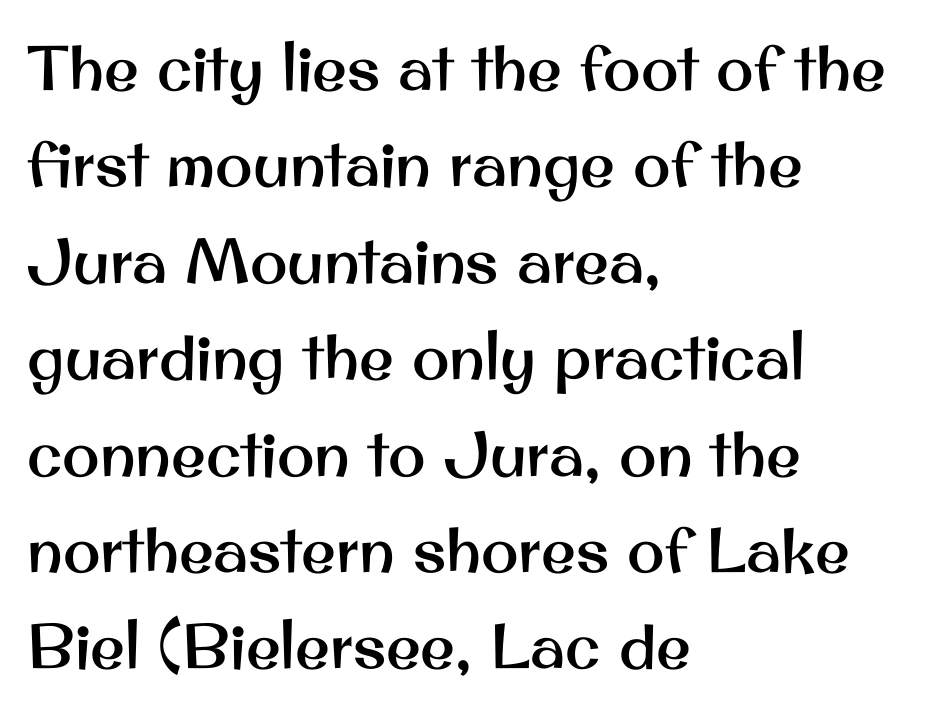
The baseline area is clear. In terms of leading, this rendering sits right in the middle. Grotesque or geometric, the face here clearly has no serifs. These lines are set flush left with a ragged right edge. Characters remain perfectly vertical along every line.
